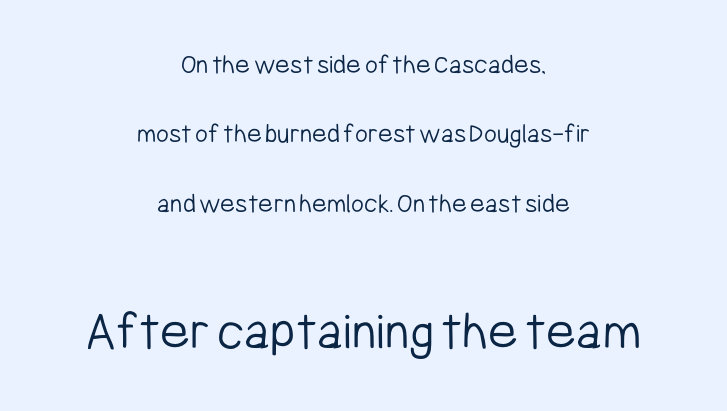
The text was rendered using a sans face with plain stroke endings. How would I describe the line gaps? Wide and relaxed. Short and long lines alike share a common midpoint. Descenders hang freely into open space. Is the letter spacing exaggerated? No — it looks like the ordinary default. Every character sits straight up, as roman type does.
